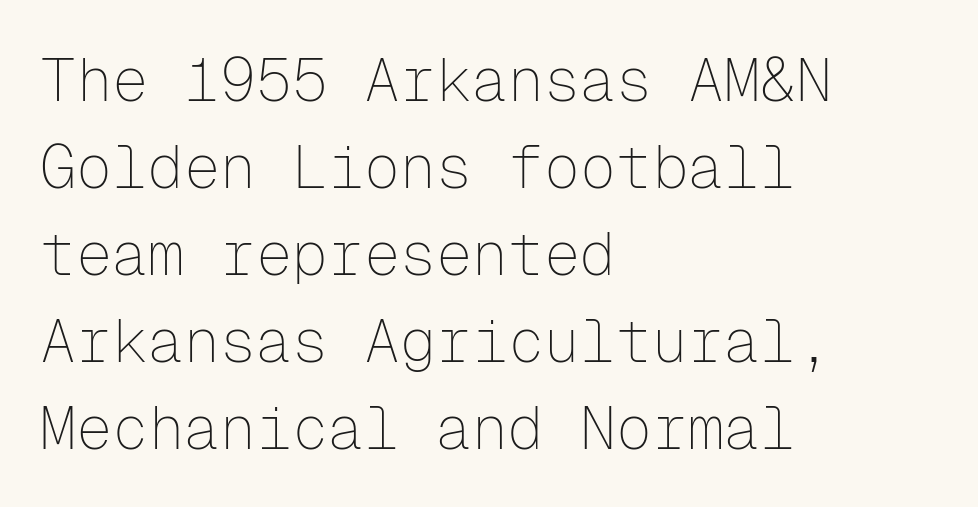
{"serif": "no", "italic": "no", "bold": "no", "weight": "thin", "width": "normal", "stroke_contrast": "low", "x_height": "medium", "monospaced": "yes", "underline": "no", "align": "left", "line_spacing": "normal", "line_spacing_ratio": 1.45, "letter_spacing": "normal", "letter_spacing_em": 0.0, "glyph_px": 60}
